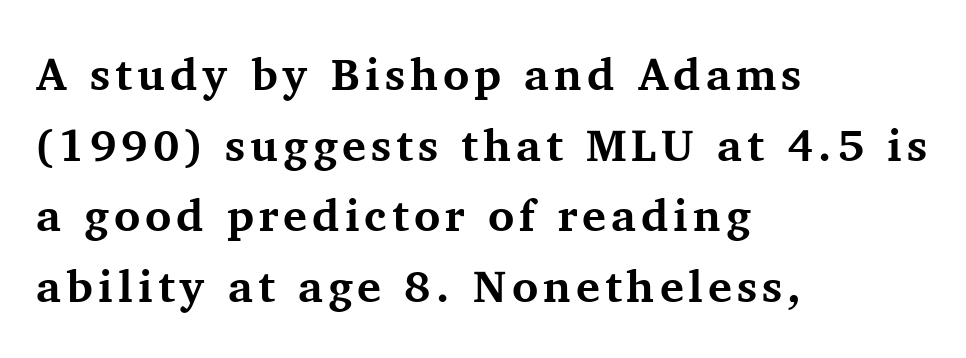
The image shows 45 px bold serif type, upright; set left-aligned, normal line spacing (1.57x), not underlined; medium stroke contrast and a medium x-height.
